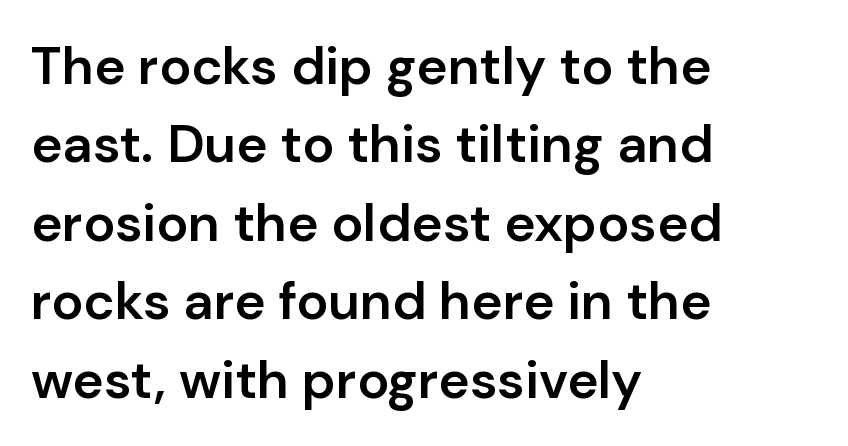
{"serif": "no", "italic": "no", "bold": "semi", "weight": "semibold", "width": "normal", "stroke_contrast": "low", "x_height": "medium", "monospaced": "no", "underline": "no", "align": "left", "line_spacing": "normal", "line_spacing_ratio": 1.48, "letter_spacing": "normal", "letter_spacing_em": 0.0, "glyph_px": 53}
